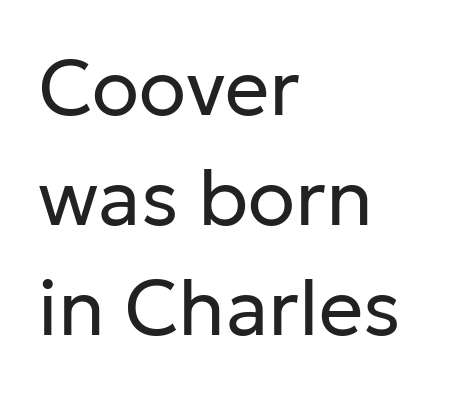
Q: Is the text bold? A: No.
Q: Is the text italic (slanted)? A: No, it is upright.
Q: Is the typeface a serif or a sans-serif typeface? A: Sans-serif.
Q: Is the text underlined? A: No.
Q: How is the paragraph aligned? A: Left-aligned.
Q: Is the spacing between letters normal or unusually wide? A: Normal.
Q: Is the spacing between lines tight, normal or loose? A: Normal.
Q: Width (condensed, normal, or wide)? A: Normal.
Q: Stroke contrast? A: Low.
Q: x-height? A: Medium.
Q: Monospaced? A: No.
